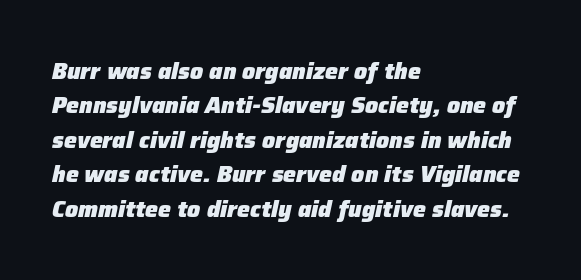
Every row of glyphs begins at an identical x-position on the left. There's an unmistakable incline to the writing here. Pretty heavy lettering here — definitely bold. In terms of letterspacing, this is plain default setting. Line spacing here is normal.
